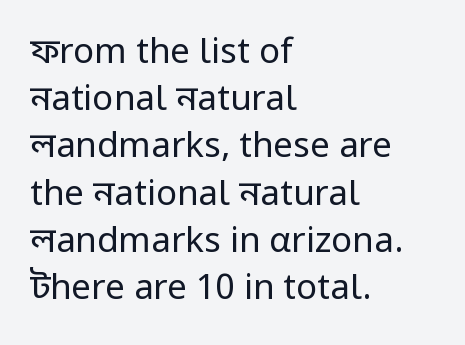
Posture: vertical. How would I describe the line gaps? Plain and ordinary. Type without underlining. Teacher's note: observe the even left margin — that is flush-left alignment. Characters follow at the spacing the type designer built in. Summary of weight: not heavy and not bold.
